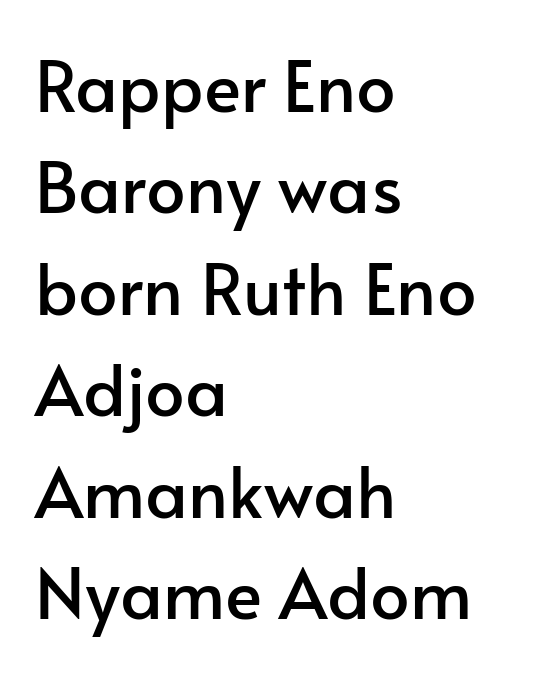
The image shows 70 px sans-serif type, upright; set left-aligned, normal line spacing (1.45x), normal letter spacing, not underlined; low stroke contrast and a small x-height.
